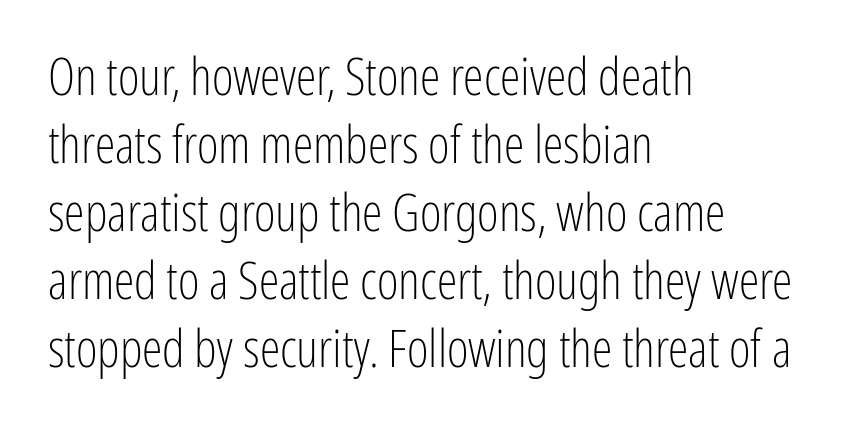
{"serif": "no", "italic": "no", "bold": "no", "weight": "light", "width": "condensed", "stroke_contrast": "low", "x_height": "medium", "monospaced": "no", "underline": "no", "align": "left", "line_spacing": "normal", "line_spacing_ratio": 1.31, "letter_spacing": "normal", "letter_spacing_em": 0.0, "glyph_px": 52}
